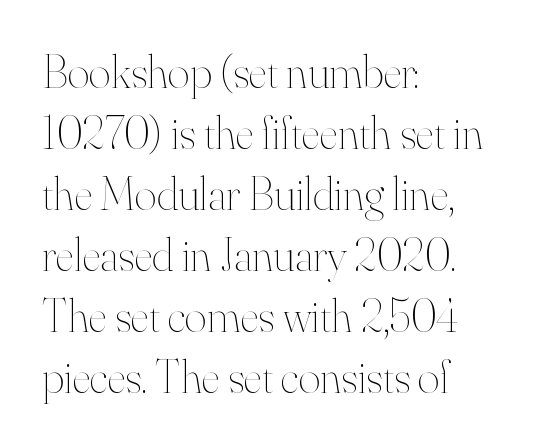
The image shows 47 px thin type, upright; set left-aligned, normal line spacing (1.3x), normal letter spacing, not underlined; high stroke contrast and a small x-height.
